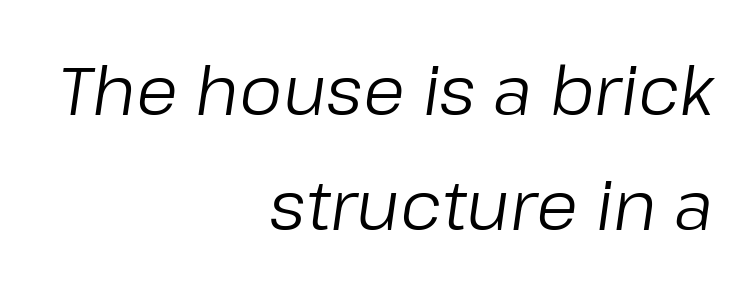
Q: Is the text bold? A: No.
Q: Is the text italic (slanted)? A: Yes, it leans right by about 8 degrees.
Q: Is the text underlined? A: No.
Q: How is the paragraph aligned? A: Right-aligned.
Q: Is the spacing between letters normal or unusually wide? A: Normal.
Q: Is the spacing between lines tight, normal or loose? A: Normal.
Q: Width (condensed, normal, or wide)? A: Normal.
Q: Stroke contrast? A: Low.
Q: x-height? A: Medium.
Q: Monospaced? A: No.
